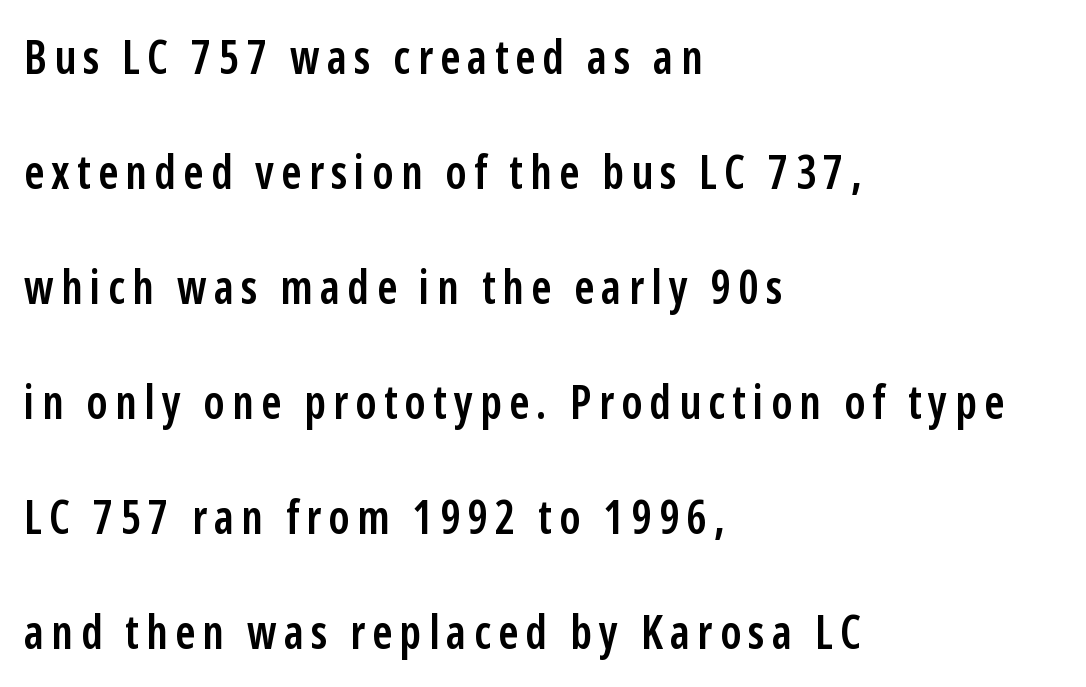
Q: Is the text bold? A: Semi-bold.
Q: Is the text italic (slanted)? A: No, it is upright.
Q: Is the typeface a serif or a sans-serif typeface? A: Sans-serif.
Q: Is the text underlined? A: No.
Q: How is the paragraph aligned? A: Left-aligned.
Q: Is the spacing between lines tight, normal or loose? A: Loose.
Q: Width (condensed, normal, or wide)? A: Condensed.
Q: Stroke contrast? A: Low.
Q: x-height? A: Medium.
Q: Monospaced? A: No.
